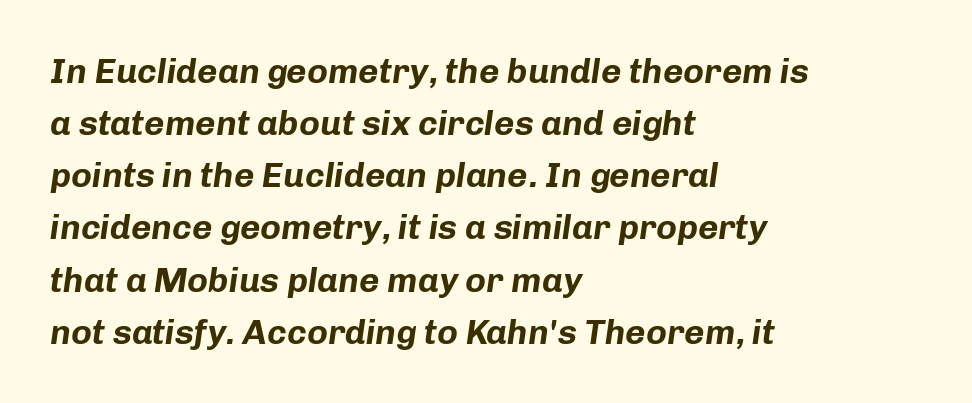
The image shows 35 px bold type, italic (leaning right); set left-aligned, normal line spacing (1.49x), normal letter spacing, not underlined; low stroke contrast and a medium x-height.
